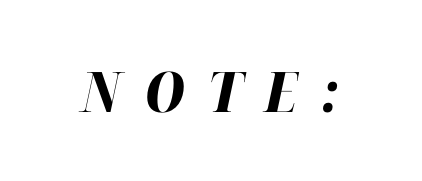
The image shows 56 px heavy type, italic (leaning right); set unusually wide letter spacing (+0.42 em), not underlined; high stroke contrast and a medium x-height.
